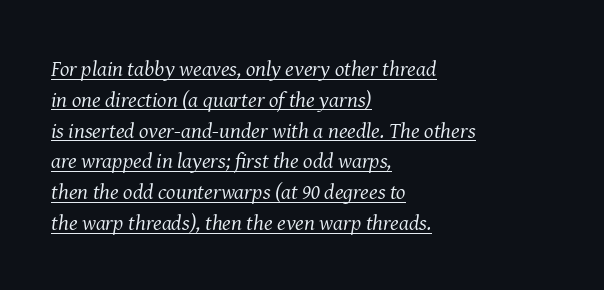
Q: Is the text bold? A: No.
Q: Is the text italic (slanted)? A: Yes, it leans right by about 8 degrees.
Q: Is the text underlined? A: Yes.
Q: How is the paragraph aligned? A: Left-aligned.
Q: Is the spacing between letters normal or unusually wide? A: Normal.
Q: Is the spacing between lines tight, normal or loose? A: Normal.
